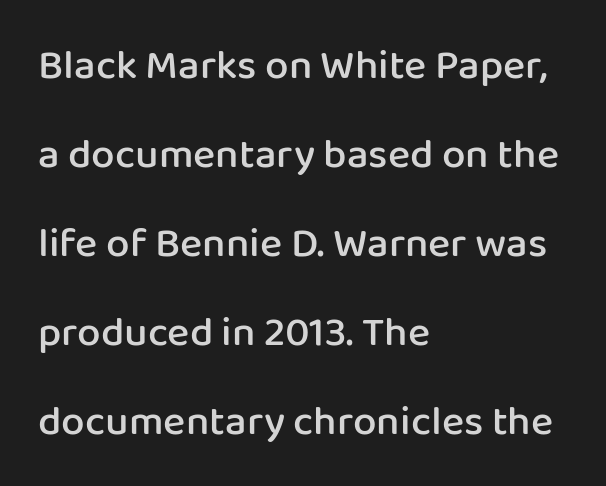
Q: Is the text bold? A: Semi-bold.
Q: Is the text italic (slanted)? A: No, it is upright.
Q: Is the typeface a serif or a sans-serif typeface? A: Sans-serif.
Q: Is the text underlined? A: No.
Q: How is the paragraph aligned? A: Left-aligned.
Q: Is the spacing between letters normal or unusually wide? A: Normal.
Q: Is the spacing between lines tight, normal or loose? A: Loose.
Q: Width (condensed, normal, or wide)? A: Normal.
Q: Stroke contrast? A: Low.
Q: x-height? A: Medium.
Q: Monospaced? A: No.
